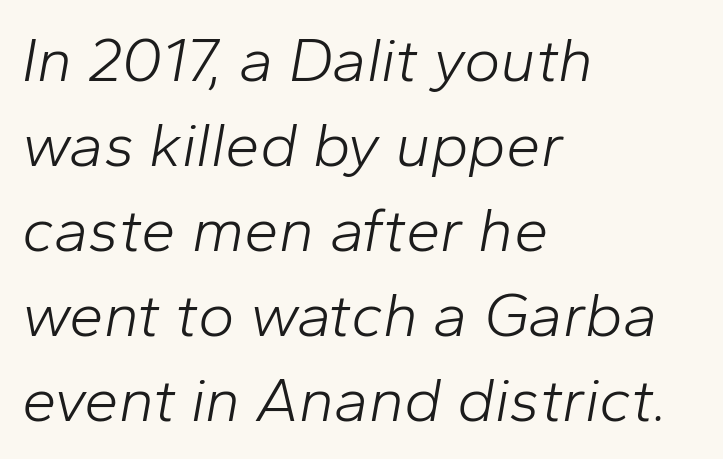
The image shows 62 px light type, italic (leaning right); set left-aligned, normal line spacing (1.37x), normal letter spacing, not underlined; low stroke contrast and a medium x-height.
